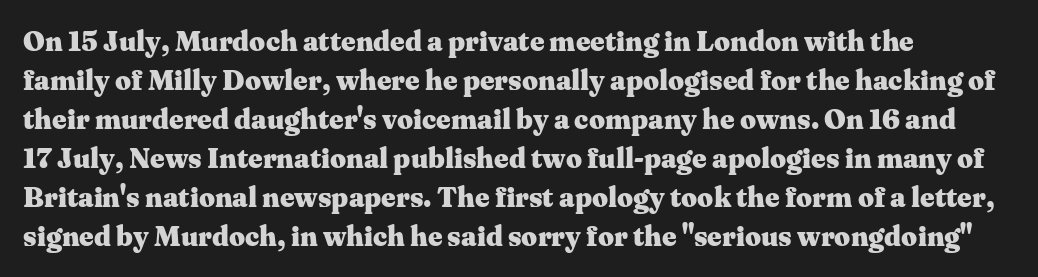
The area under the type is left untouched. Each letter keeps its own natural width here, so spacing adapts to shape. Look at the tracking — it's just the regular setting, nothing added. Each line starts at the same left margin while the right side varies.
